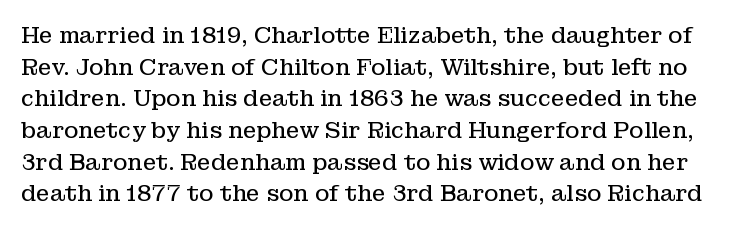
Q: Is the text bold? A: No.
Q: Is the text italic (slanted)? A: No, it is upright.
Q: Is the text underlined? A: No.
Q: Is the spacing between letters normal or unusually wide? A: Normal.
Q: Is the spacing between lines tight, normal or loose? A: Normal.
